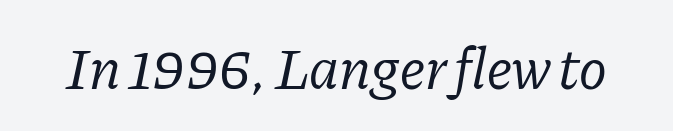
Q: Is the text bold? A: No.
Q: Is the text italic (slanted)? A: Yes, it leans right by about 11 degrees.
Q: Is the typeface a serif or a sans-serif typeface? A: Serif.
Q: Is the text underlined? A: No.
Q: Is the spacing between letters normal or unusually wide? A: Normal.
Q: Width (condensed, normal, or wide)? A: Normal.
Q: Stroke contrast? A: Low.
Q: x-height? A: Medium.
Q: Monospaced? A: No.
